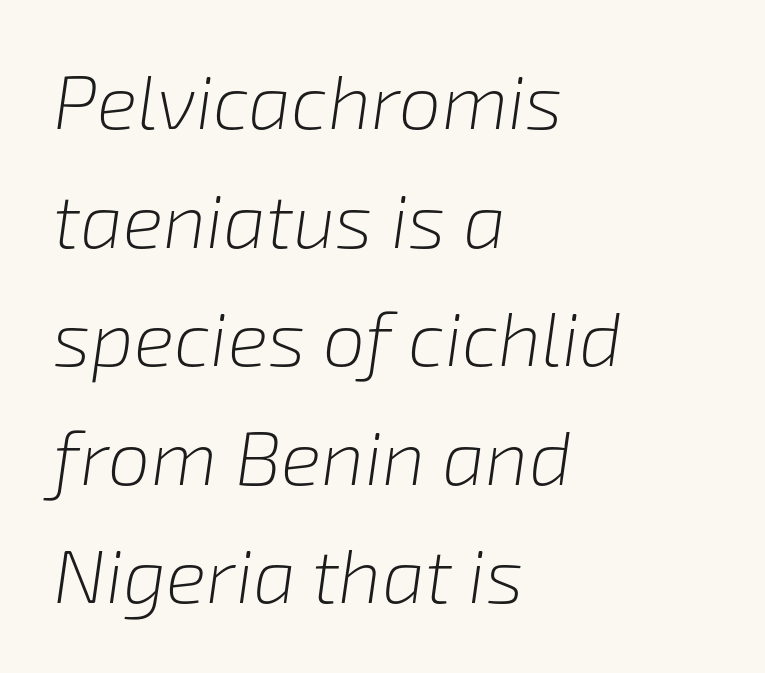
The image shows 76 px light type, italic (leaning right); set left-aligned, normal line spacing (1.56x), normal letter spacing, not underlined; low stroke contrast and a medium x-height.
